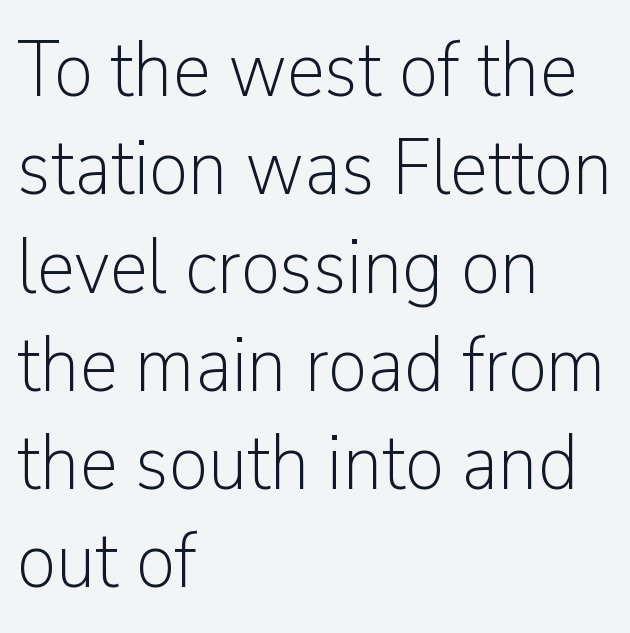
The image shows 78 px light sans-serif type, upright; set left-aligned, normal line spacing (1.26x), normal letter spacing, not underlined; low stroke contrast and a medium x-height.
